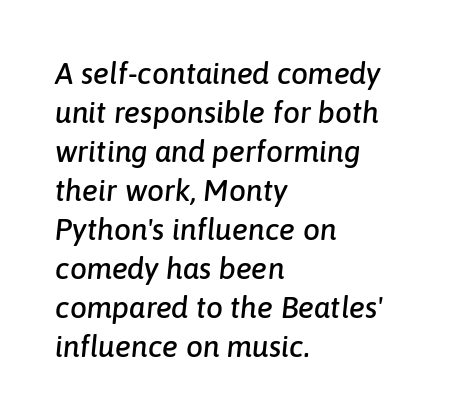
{"italic": "yes", "lean": "right", "slant_degrees": 6, "width": "normal", "stroke_contrast": "low", "x_height": "medium", "monospaced": "no", "underline": "no", "align": "left", "line_spacing": "normal", "line_spacing_ratio": 1.3, "letter_spacing": "normal", "letter_spacing_em": 0.0, "glyph_px": 30}
